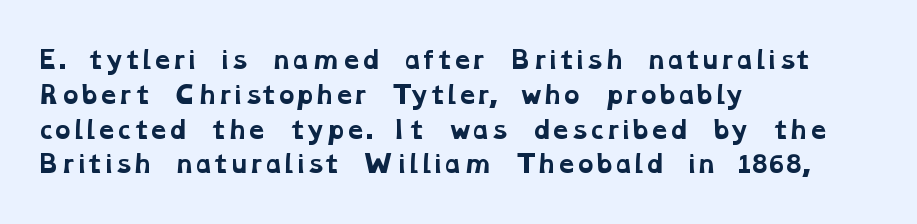
The image shows 24 px bold type; set left-aligned, normal line spacing (1.45x), normal letter spacing, not underlined.
